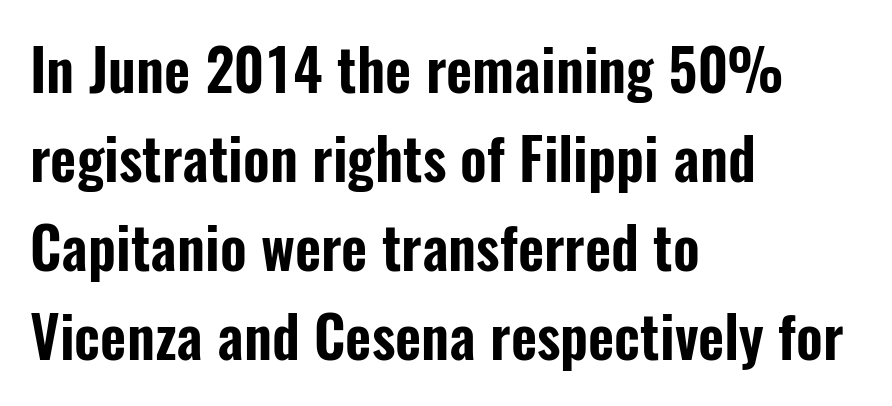
Q: Is the text italic (slanted)? A: No, it is upright.
Q: Is the typeface a serif or a sans-serif typeface? A: Sans-serif.
Q: Is the text underlined? A: No.
Q: How is the paragraph aligned? A: Left-aligned.
Q: Is the spacing between letters normal or unusually wide? A: Normal.
Q: Is the spacing between lines tight, normal or loose? A: Normal.
Q: Width (condensed, normal, or wide)? A: Condensed.
Q: Stroke contrast? A: Low.
Q: x-height? A: Medium.
Q: Monospaced? A: No.
